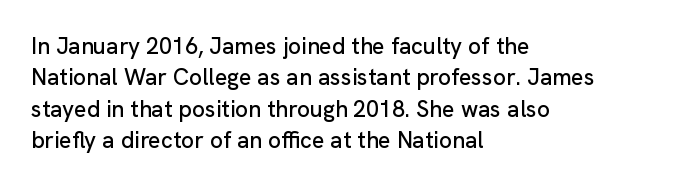
{"italic": "no", "underline": "no", "align": "left", "line_spacing": "normal", "line_spacing_ratio": 1.36, "letter_spacing": "normal", "letter_spacing_em": 0.0, "glyph_px": 23}
